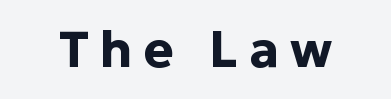
Vertical strokes here are truly vertical. The rendering uses natural spacing where letterforms have individual widths. What weight is shown? A full bold with thick strokes. A typesetter would call this heavily tracked-out type. Bare-footed words on every line.
